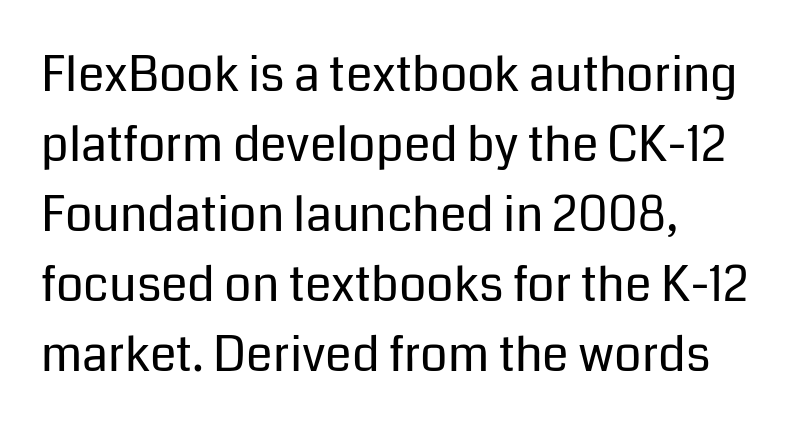
{"serif": "no", "italic": "no", "bold": "no", "weight": "regular", "width": "normal", "stroke_contrast": "low", "x_height": "medium", "monospaced": "no", "underline": "no", "align": "left", "line_spacing": "normal", "line_spacing_ratio": 1.46, "letter_spacing": "normal", "letter_spacing_em": 0.0, "glyph_px": 48}
